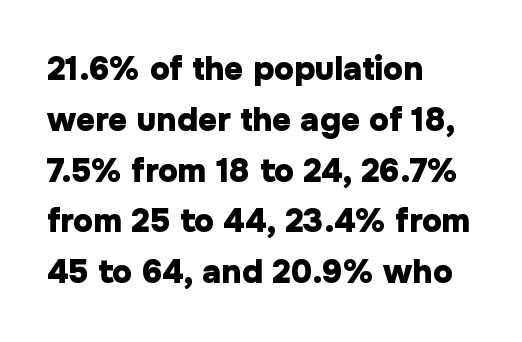
Q: Is the text bold? A: Yes.
Q: Is the text italic (slanted)? A: No, it is upright.
Q: Is the typeface a serif or a sans-serif typeface? A: Sans-serif.
Q: Is the text underlined? A: No.
Q: How is the paragraph aligned? A: Left-aligned.
Q: Is the spacing between letters normal or unusually wide? A: Normal.
Q: Is the spacing between lines tight, normal or loose? A: Normal.
Q: Width (condensed, normal, or wide)? A: Normal.
Q: Stroke contrast? A: Low.
Q: x-height? A: Medium.
Q: Monospaced? A: No.
